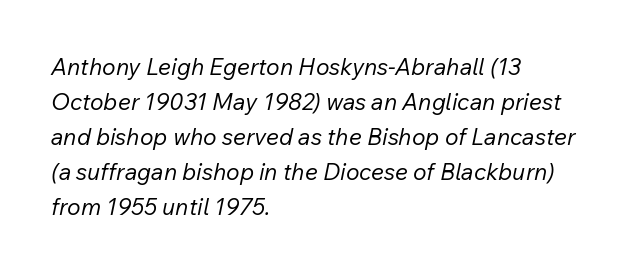
Q: Is the text bold? A: No.
Q: Is the text italic (slanted)? A: Yes, it leans right by about 12 degrees.
Q: Is the text underlined? A: No.
Q: How is the paragraph aligned? A: Left-aligned.
Q: Is the spacing between letters normal or unusually wide? A: Normal.
Q: Is the spacing between lines tight, normal or loose? A: Normal.
